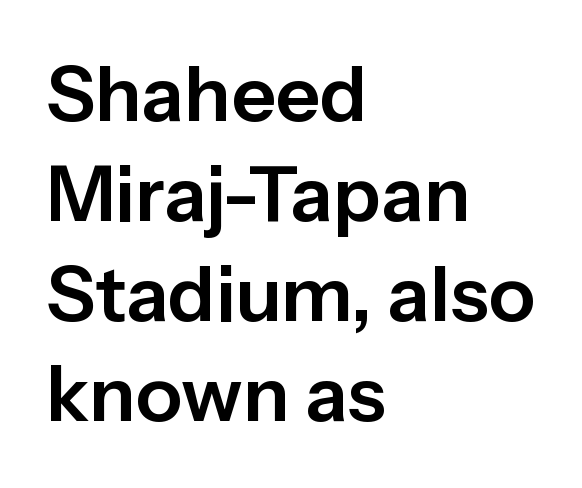
The image shows 77 px sans-serif type, upright; set left-aligned, normal line spacing (1.3x), normal letter spacing, not underlined; low stroke contrast and a medium x-height.
